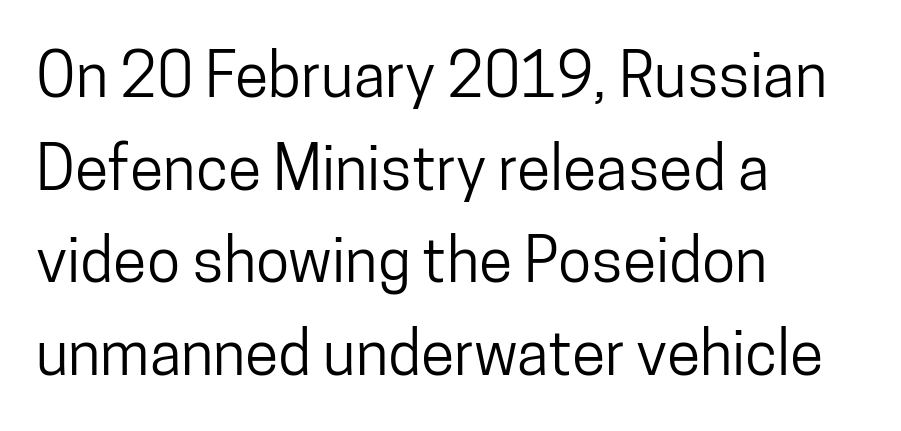
{"serif": "no", "italic": "no", "width": "condensed", "stroke_contrast": "low", "x_height": "medium", "monospaced": "no", "underline": "no", "align": "left", "line_spacing": "normal", "line_spacing_ratio": 1.52, "letter_spacing": "normal", "letter_spacing_em": 0.0, "glyph_px": 61}
